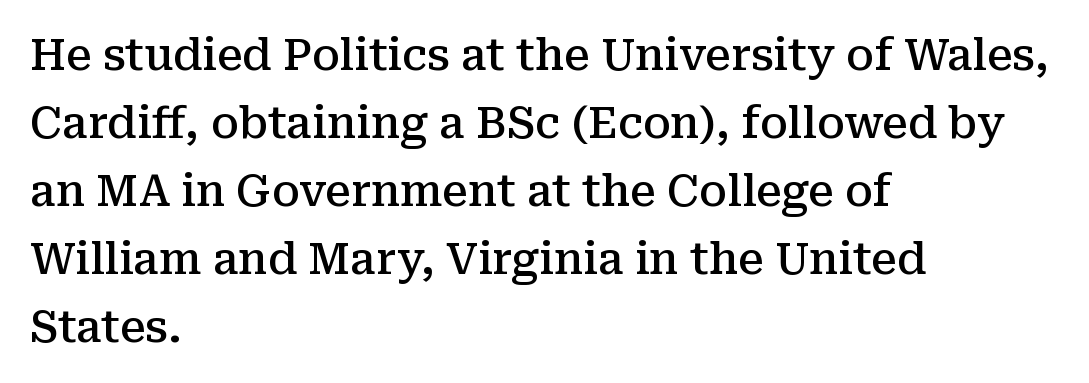
The image shows 43 px semibold serif type, upright; set left-aligned, normal line spacing (1.58x), normal letter spacing, not underlined; medium stroke contrast and a medium x-height.
